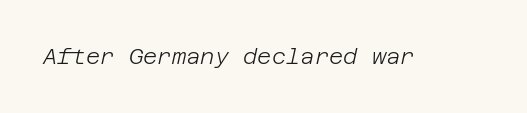
The image shows 22 px text type, italic (leaning right); set normal letter spacing, not underlined.
